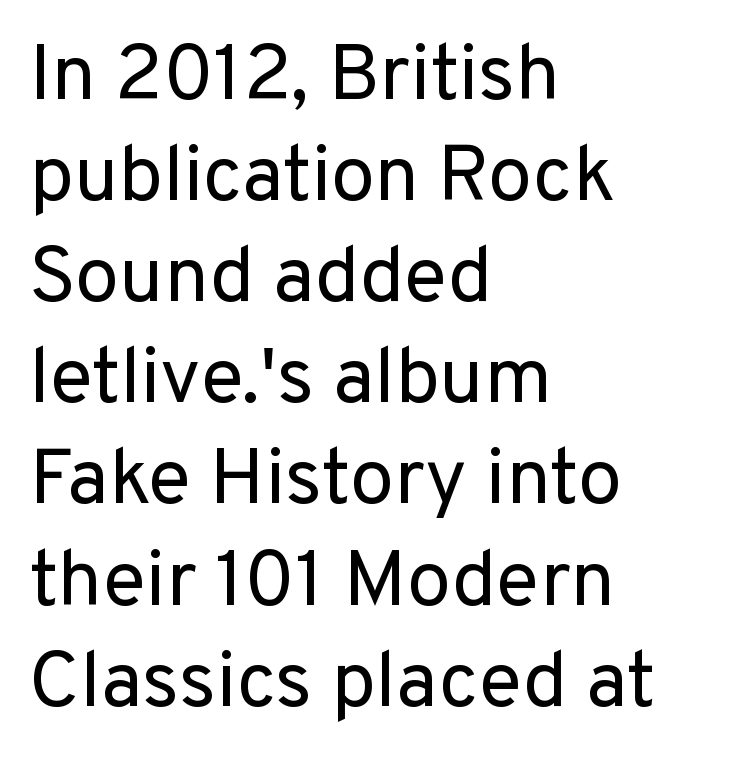
Q: Is the text bold? A: No.
Q: Is the text italic (slanted)? A: No, it is upright.
Q: Is the typeface a serif or a sans-serif typeface? A: Sans-serif.
Q: Is the text underlined? A: No.
Q: How is the paragraph aligned? A: Left-aligned.
Q: Is the spacing between letters normal or unusually wide? A: Normal.
Q: Is the spacing between lines tight, normal or loose? A: Normal.
Q: Width (condensed, normal, or wide)? A: Normal.
Q: Stroke contrast? A: Low.
Q: x-height? A: Medium.
Q: Monospaced? A: No.
